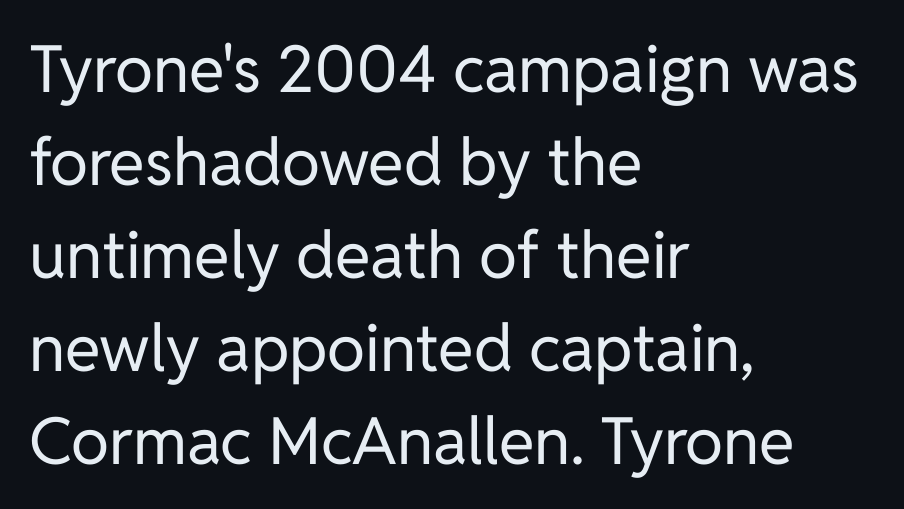
Q: Is the text bold? A: No.
Q: Is the text italic (slanted)? A: No, it is upright.
Q: Is the typeface a serif or a sans-serif typeface? A: Sans-serif.
Q: Is the text underlined? A: No.
Q: How is the paragraph aligned? A: Left-aligned.
Q: Is the spacing between letters normal or unusually wide? A: Normal.
Q: Is the spacing between lines tight, normal or loose? A: Normal.
Q: Width (condensed, normal, or wide)? A: Normal.
Q: Stroke contrast? A: Low.
Q: x-height? A: Medium.
Q: Monospaced? A: No.
